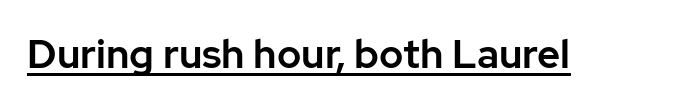
The glyphs are accompanied by a horizontal stroke just below them. When letters stand straight like this, we call the style roman or upright. A typesetter would call this proportional, since set widths differ per character. A typesetter would call this zero additional tracking.
